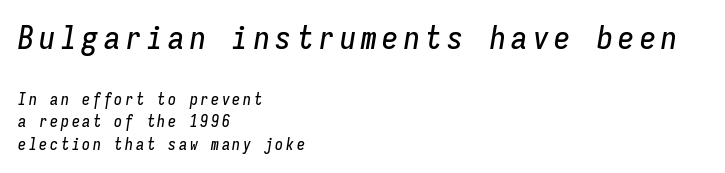
Q: Is the text italic (slanted)? A: Yes, it leans right by about 9 degrees.
Q: Is the text underlined? A: No.
Q: How is the paragraph aligned? A: Left-aligned.
Q: Is the spacing between lines tight, normal or loose? A: Normal.
Q: Which block of text is set in a larger size, the first (top) or the second (bottom)? A: The first (top) one.
Q: Width (condensed, normal, or wide)? A: Condensed.
Q: Stroke contrast? A: Low.
Q: x-height? A: Medium.
Q: Monospaced? A: Yes.
